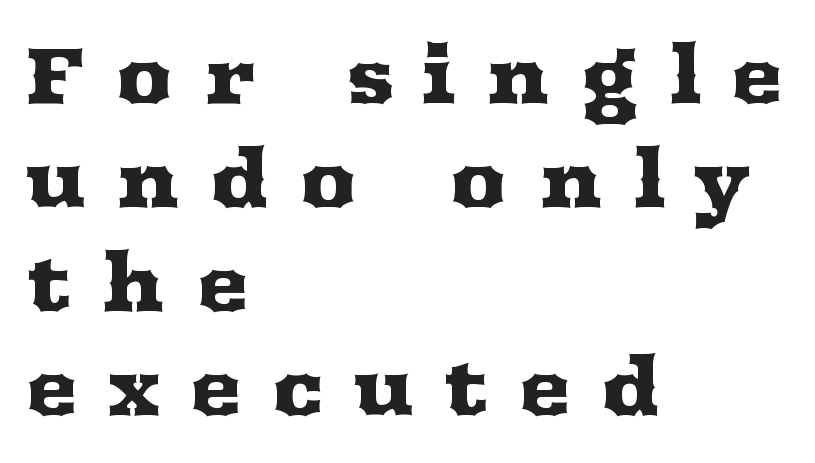
{"serif": "yes", "italic": "no", "width": "wide", "stroke_contrast": "medium", "x_height": "medium", "monospaced": "no", "underline": "no", "align": "left", "line_spacing": "normal", "line_spacing_ratio": 1.3, "letter_spacing": "wide", "letter_spacing_em": 0.36, "glyph_px": 80}
